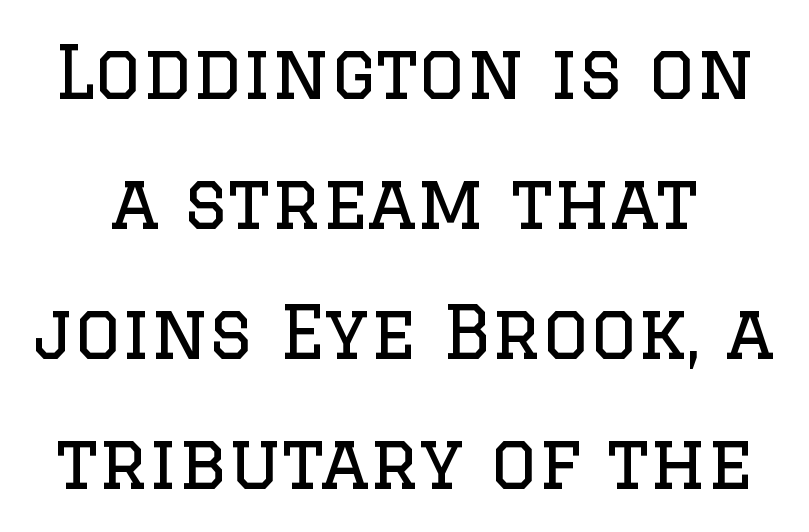
Q: Is the text bold? A: No.
Q: Is the text italic (slanted)? A: No, it is upright.
Q: Is the typeface a serif or a sans-serif typeface? A: Serif.
Q: Is the text underlined? A: No.
Q: Is the spacing between letters normal or unusually wide? A: Normal.
Q: Width (condensed, normal, or wide)? A: Normal.
Q: Stroke contrast? A: Low.
Q: x-height? A: Large.
Q: Monospaced? A: No.
